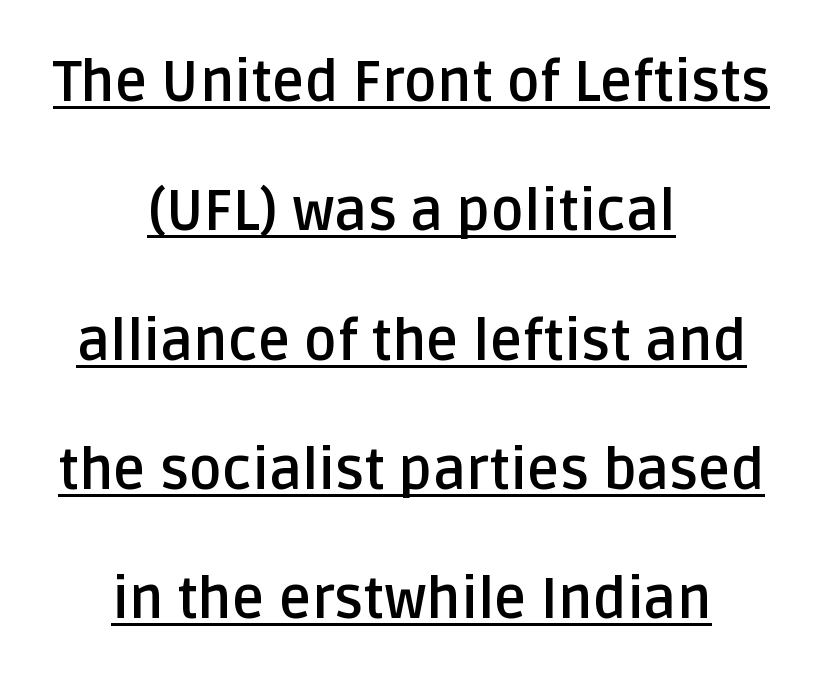
The image shows 56 px semibold sans-serif type, upright; set centered, loose line spacing (2.31x), normal letter spacing, underlined; low stroke contrast and a large x-height.
